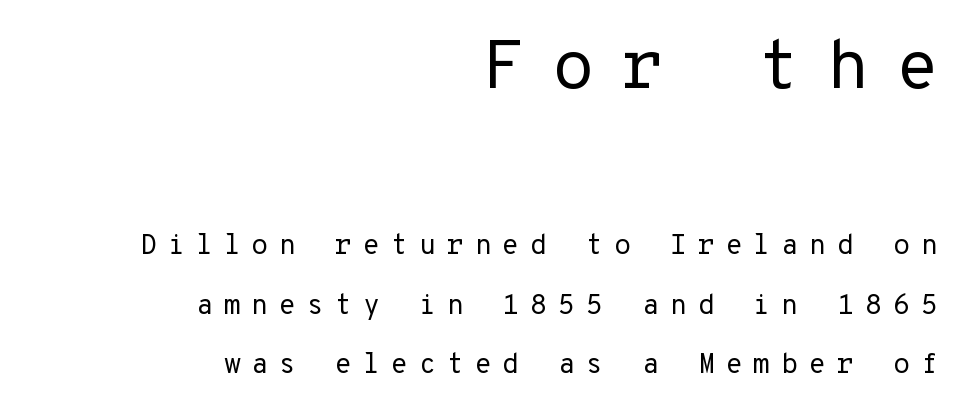
The image shows 69 px regular-weight sans-serif type, upright, monospaced; set right-aligned, loose line spacing (2.13x), unusually wide letter spacing (+0.38 em), not underlined; the first (top) block is 2.46x larger; low stroke contrast and a medium x-height.
